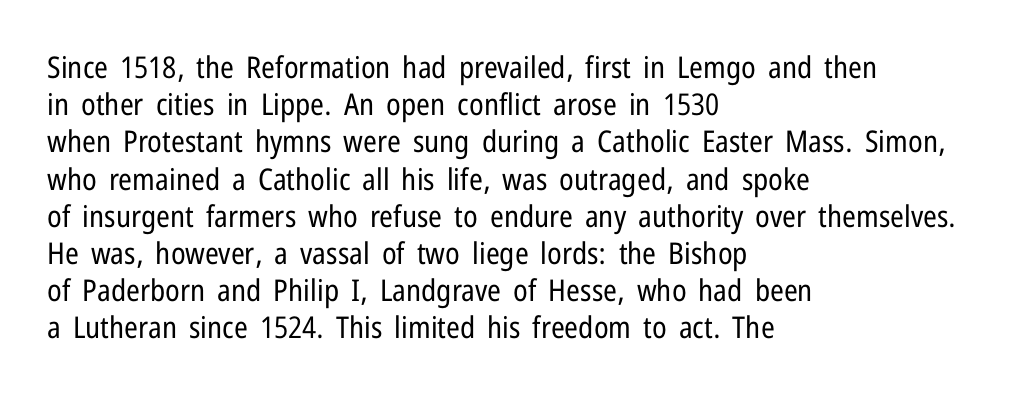
The image shows 30 px regular-weight, condensed sans-serif type, upright; set left-aligned, line spacing 1.24x, normal letter spacing, not underlined; low stroke contrast and a medium x-height.
